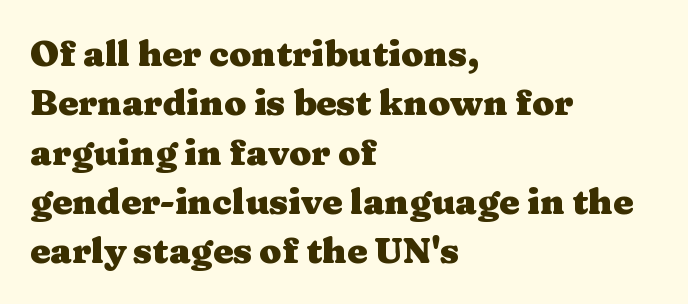
{"serif": "yes", "italic": "no", "bold": "yes", "weight": "heavy", "width": "wide", "stroke_contrast": "medium", "x_height": "medium", "monospaced": "no", "underline": "no", "align": "left", "line_spacing": "normal", "line_spacing_ratio": 1.37, "letter_spacing": "normal", "letter_spacing_em": 0.0, "glyph_px": 36}
